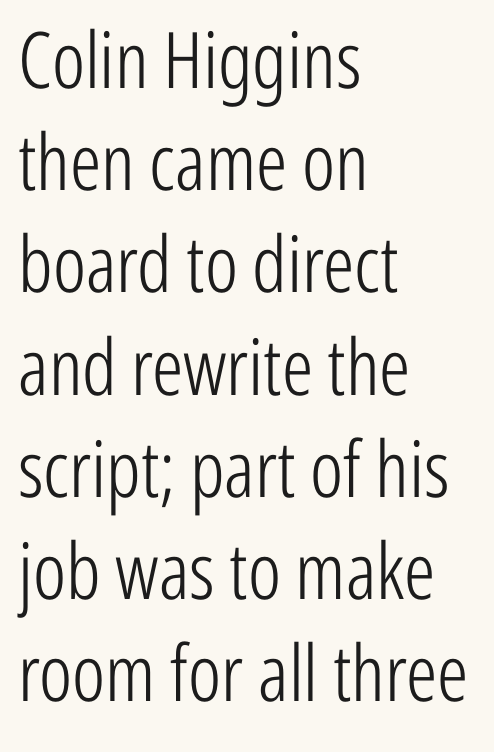
{"serif": "no", "italic": "no", "bold": "no", "weight": "light", "width": "condensed", "stroke_contrast": "low", "x_height": "medium", "monospaced": "no", "underline": "no", "align": "left", "line_spacing": "normal", "line_spacing_ratio": 1.31, "letter_spacing": "normal", "letter_spacing_em": 0.0, "glyph_px": 78}
